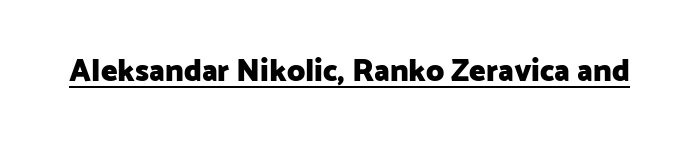
{"serif": "no", "italic": "no", "bold": "yes", "weight": "heavy", "width": "normal", "stroke_contrast": "low", "x_height": "medium", "monospaced": "no", "underline": "yes", "letter_spacing": "normal", "letter_spacing_em": 0.0, "glyph_px": 31}
